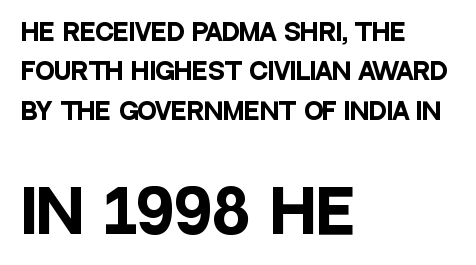
{"serif": "no", "italic": "no", "bold": "yes", "weight": "heavy", "width": "condensed", "stroke_contrast": "low", "x_height": "large", "monospaced": "no", "underline": "no", "align": "left", "line_spacing_ratio": 1.71, "letter_spacing": "normal", "letter_spacing_em": 0.0, "larger_block": "second", "size_ratio": 2.52, "glyph_px": 58}
